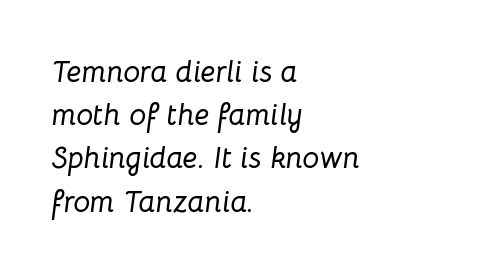
{"italic": "yes", "lean": "right", "slant_degrees": 8, "width": "normal", "stroke_contrast": "low", "x_height": "medium", "monospaced": "no", "underline": "no", "align": "left", "line_spacing": "normal", "line_spacing_ratio": 1.44, "letter_spacing": "normal", "letter_spacing_em": 0.0, "glyph_px": 30}
